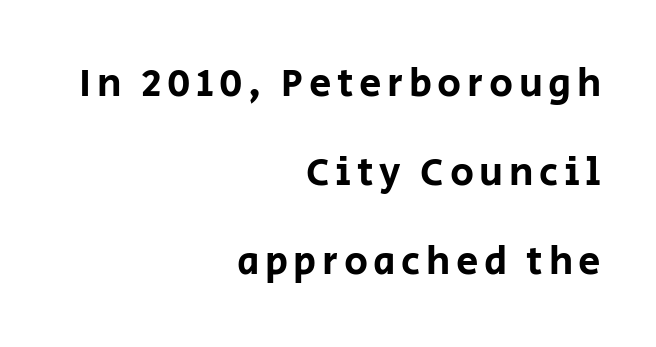
Anything drawn beneath the words? Only blank space. Notice how the stems are strictly vertical — no italics here. Each letter keeps its own natural width here, so spacing adapts to shape. Summary of vertical rhythm: relaxed, with wide interline spacing. One-word summary of the alignment: right. A sans-serif font was chosen for this passage.
